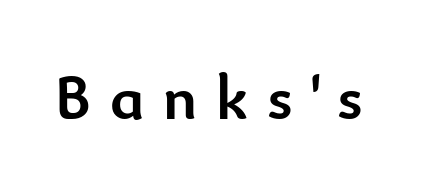
The image shows 64 px semibold sans-serif type, upright; set unusually wide letter spacing (+0.3 em), not underlined; low stroke contrast and a small x-height.
